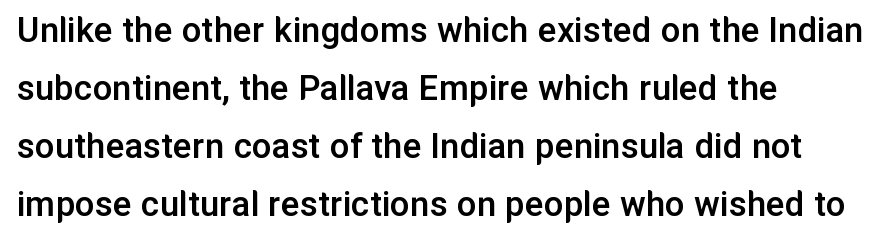
{"serif": "no", "italic": "no", "bold": "semi", "weight": "semibold", "width": "normal", "stroke_contrast": "low", "x_height": "medium", "monospaced": "no", "underline": "no", "align": "left", "line_spacing": "normal", "line_spacing_ratio": 1.49, "letter_spacing": "normal", "letter_spacing_em": 0.0, "glyph_px": 39}
